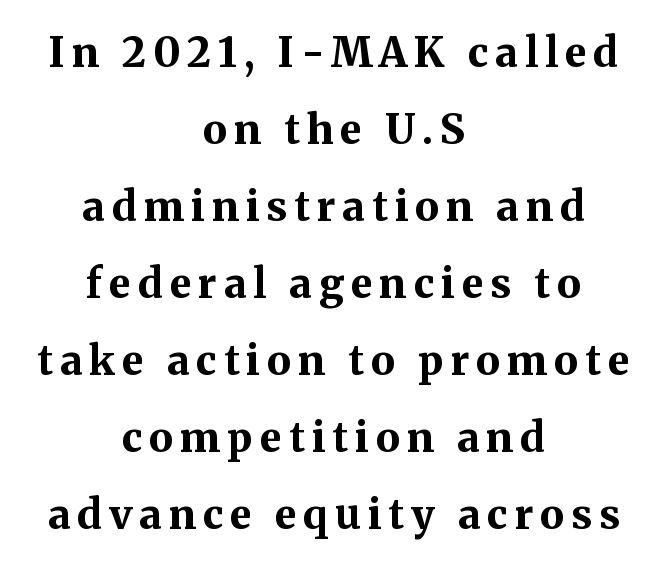
Q: Is the text bold? A: Yes.
Q: Is the text italic (slanted)? A: No, it is upright.
Q: Is the typeface a serif or a sans-serif typeface? A: Serif.
Q: Is the text underlined? A: No.
Q: How is the paragraph aligned? A: Centered.
Q: Width (condensed, normal, or wide)? A: Normal.
Q: Stroke contrast? A: Medium.
Q: x-height? A: Medium.
Q: Monospaced? A: No.
